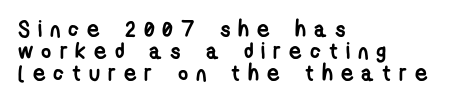
Q: Is the text bold? A: Yes.
Q: Is the text underlined? A: No.
Q: How is the paragraph aligned? A: Left-aligned.
Q: Is the spacing between letters normal or unusually wide? A: Unusually wide.
Q: Is the spacing between lines tight, normal or loose? A: Tight.
